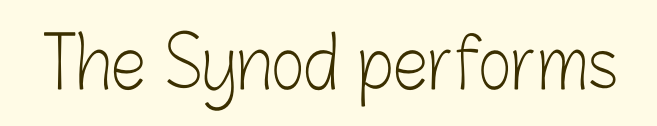
{"serif": "no", "italic": "no", "bold": "no", "weight": "light", "width": "condensed", "stroke_contrast": "low", "x_height": "medium", "monospaced": "no", "underline": "no", "letter_spacing": "normal", "letter_spacing_em": 0.0, "glyph_px": 71}
